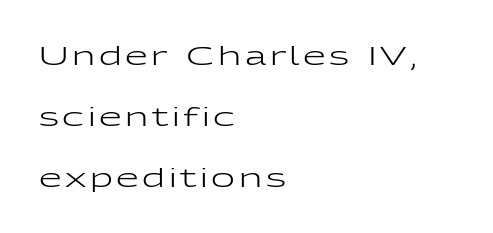
Caption: face not bold, strokes unweighted. Lines of text with bare space underneath. The axis of the letterforms is exactly vertical. The rag falls on the right side of this text block. In terms of leading, this rendering errs on the spacious side.
